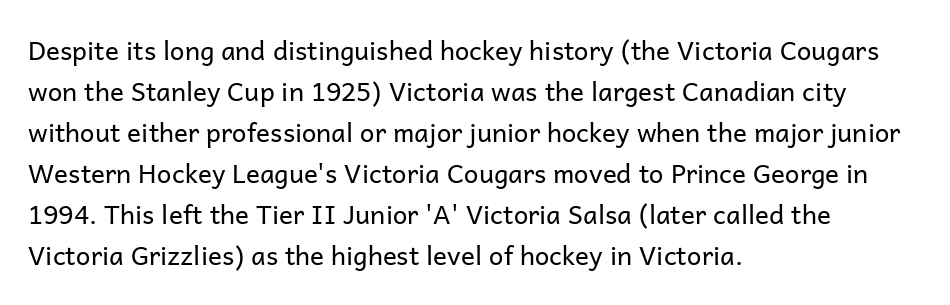
The image shows 26 px text type, upright; set left-aligned, normal line spacing (1.58x), normal letter spacing, not underlined.
